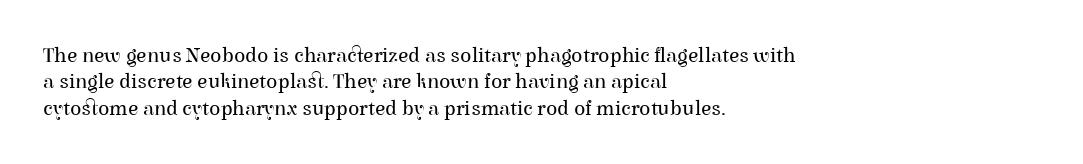
{"italic": "no", "bold": "no", "underline": "no", "align": "left", "line_spacing": "normal", "line_spacing_ratio": 1.26, "letter_spacing": "normal", "letter_spacing_em": 0.0, "glyph_px": 21}
